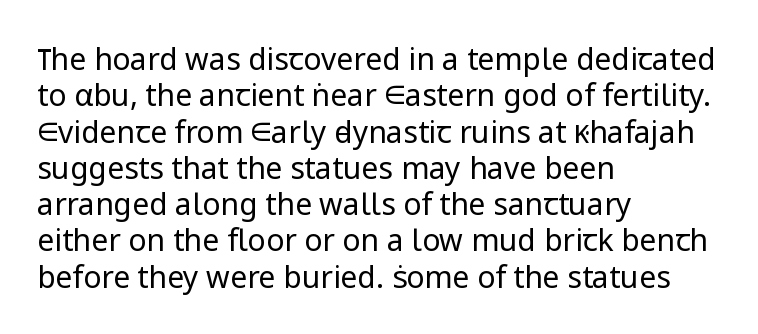
Q: Is the text bold? A: No.
Q: Is the text italic (slanted)? A: No, it is upright.
Q: Is the typeface a serif or a sans-serif typeface? A: Sans-serif.
Q: Is the text underlined? A: No.
Q: How is the paragraph aligned? A: Left-aligned.
Q: Is the spacing between letters normal or unusually wide? A: Normal.
Q: Width (condensed, normal, or wide)? A: Normal.
Q: Stroke contrast? A: Low.
Q: x-height? A: Medium.
Q: Monospaced? A: No.
